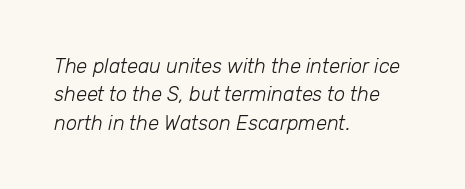
{"italic": "yes", "lean": "right", "slant_degrees": 12, "bold": "no", "underline": "no", "align": "left", "line_spacing": "normal", "line_spacing_ratio": 1.42, "letter_spacing": "normal", "letter_spacing_em": 0.0, "glyph_px": 20}
